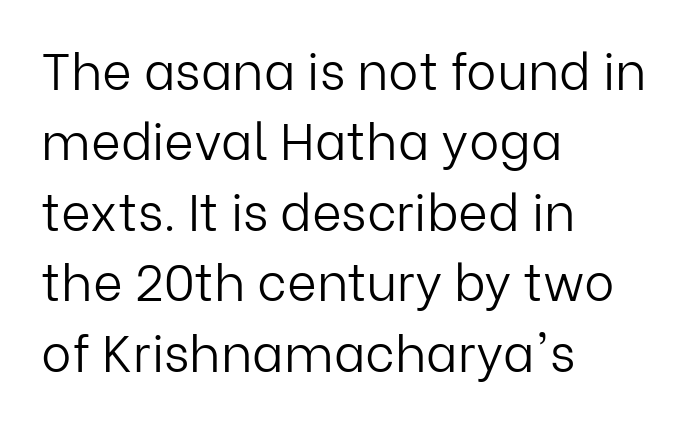
Q: Is the text bold? A: No.
Q: Is the text italic (slanted)? A: No, it is upright.
Q: Is the typeface a serif or a sans-serif typeface? A: Sans-serif.
Q: Is the text underlined? A: No.
Q: How is the paragraph aligned? A: Left-aligned.
Q: Is the spacing between letters normal or unusually wide? A: Normal.
Q: Is the spacing between lines tight, normal or loose? A: Normal.
Q: Width (condensed, normal, or wide)? A: Normal.
Q: Stroke contrast? A: Low.
Q: x-height? A: Medium.
Q: Monospaced? A: No.
